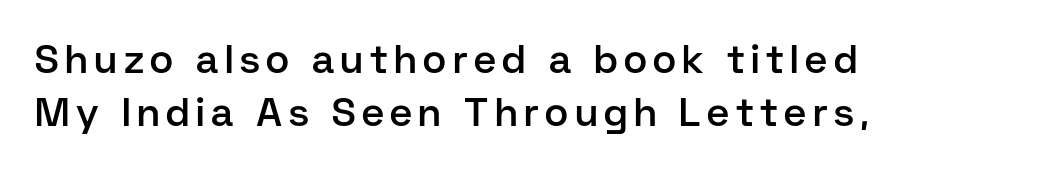
{"serif": "no", "italic": "no", "bold": "semi", "weight": "semibold", "width": "normal", "stroke_contrast": "low", "x_height": "medium", "monospaced": "no", "underline": "no", "align": "left", "line_spacing": "normal", "line_spacing_ratio": 1.37, "glyph_px": 39}
